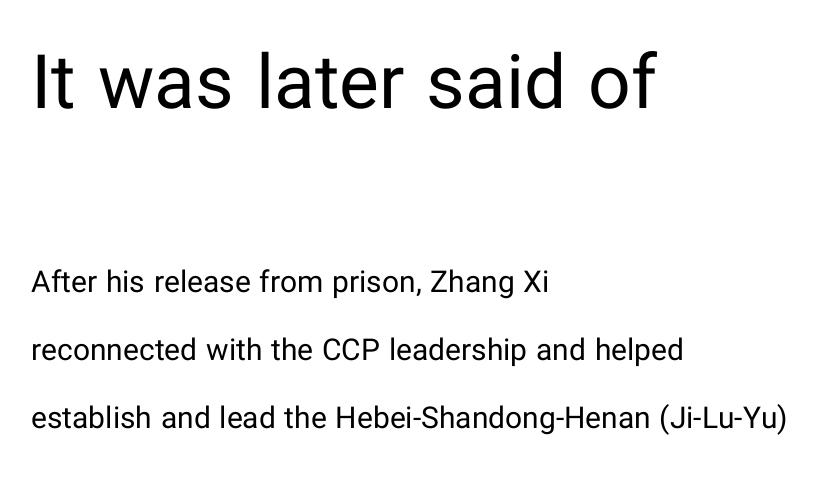
The image shows 75 px regular-weight sans-serif type, upright; set left-aligned, loose line spacing (2.27x), normal letter spacing, not underlined; the first (top) block is 2.5x larger; low stroke contrast and a medium x-height.
